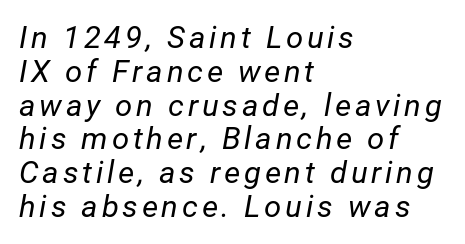
{"italic": "yes", "lean": "right", "slant_degrees": 12, "bold": "no", "weight": "regular", "width": "normal", "stroke_contrast": "low", "x_height": "medium", "monospaced": "no", "underline": "no", "align": "left", "line_spacing": "tight", "line_spacing_ratio": 1.09, "glyph_px": 31}
